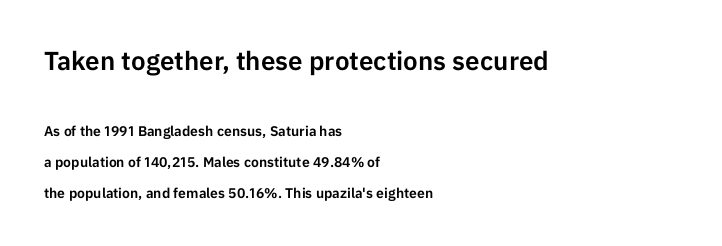
The image shows 26 px text type, upright; set left-aligned, loose line spacing (2.2x), normal letter spacing, not underlined; the first (top) block is 1.86x larger.
